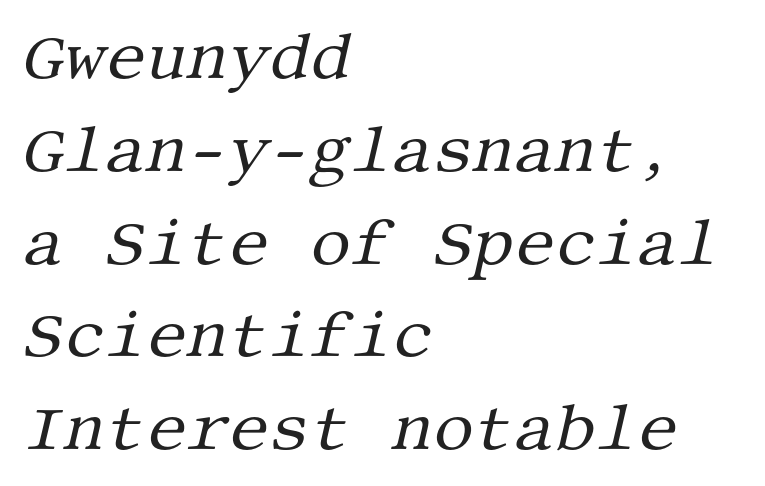
The rag falls on the right side of this text block. Each word holds together tightly as a unit, with standard inter-letter gaps. The typesetting does not lean heavy: it is not bold. The baseline area is clear. Leading: standard.
